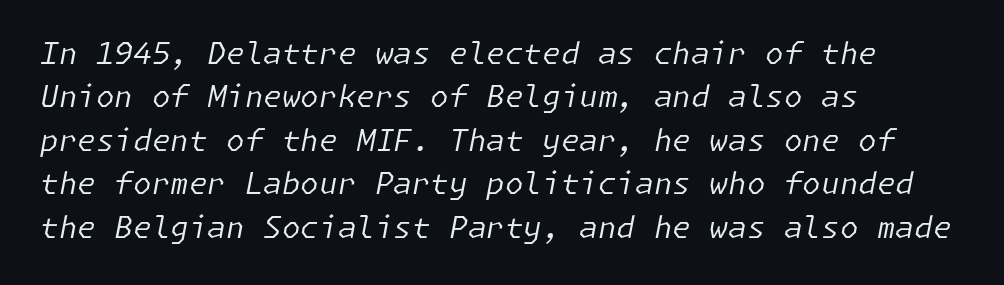
Each word holds together tightly as a unit, with standard inter-letter gaps. Vertical spacing — default. The rendering anchors every line to the left-hand side. On a weight scale, this lands at 450 or below. A typesetter would mark this as italic.
